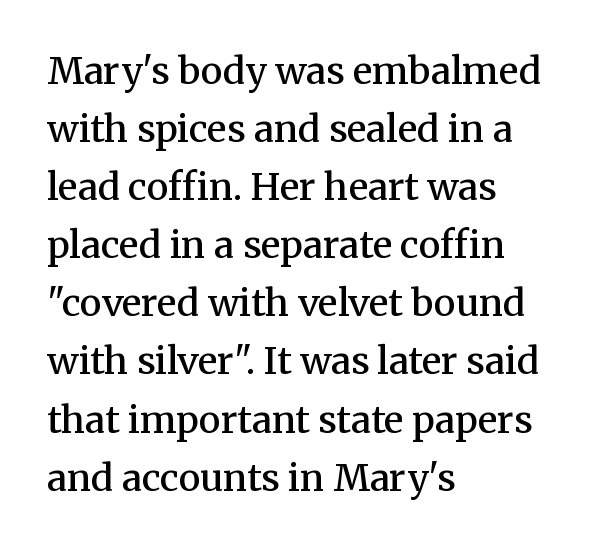
{"serif": "yes", "italic": "no", "bold": "semi", "weight": "semibold", "width": "normal", "stroke_contrast": "medium", "x_height": "medium", "monospaced": "no", "underline": "no", "align": "left", "line_spacing": "normal", "line_spacing_ratio": 1.57, "letter_spacing": "normal", "letter_spacing_em": 0.0, "glyph_px": 37}
